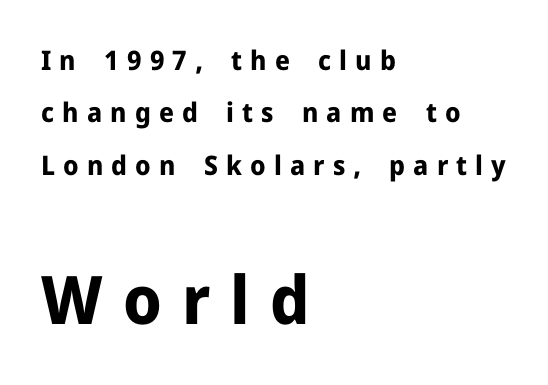
{"serif": "no", "italic": "no", "bold": "yes", "weight": "bold", "width": "normal", "stroke_contrast": "low", "x_height": "medium", "monospaced": "no", "underline": "no", "align": "left", "line_spacing": "loose", "line_spacing_ratio": 1.94, "letter_spacing": "wide", "letter_spacing_em": 0.3, "larger_block": "second", "size_ratio": 2.48, "glyph_px": 67}
